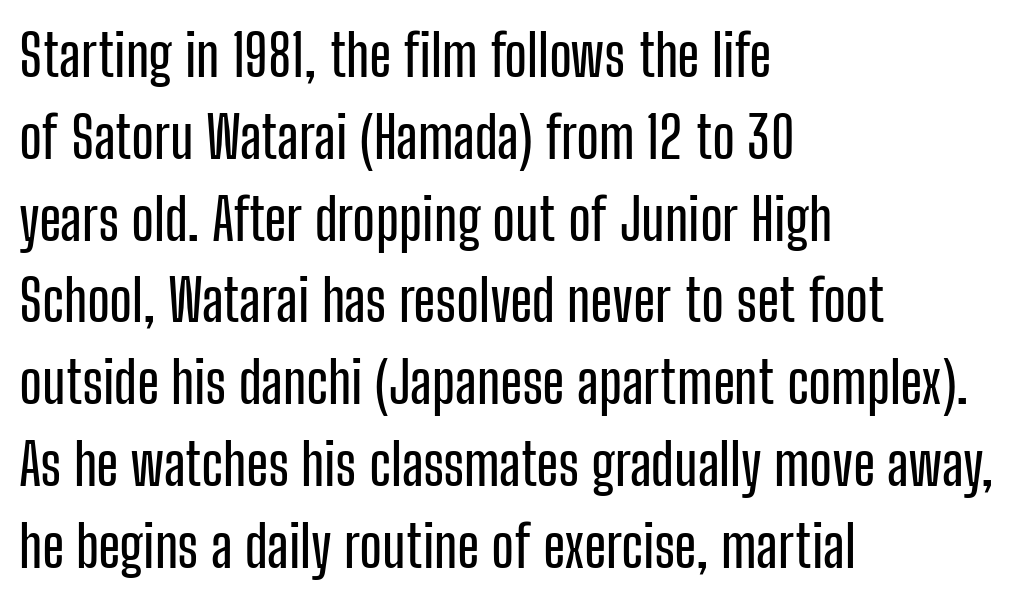
{"serif": "no", "italic": "no", "width": "condensed", "stroke_contrast": "low", "x_height": "medium", "monospaced": "no", "underline": "no", "align": "left", "line_spacing": "normal", "line_spacing_ratio": 1.41, "letter_spacing": "normal", "letter_spacing_em": 0.0, "glyph_px": 58}
